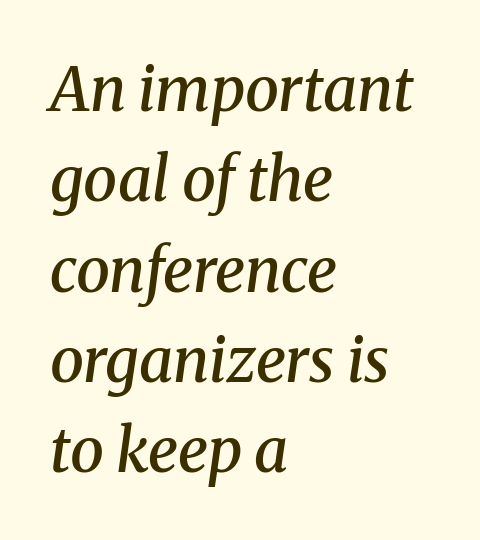
The image shows 61 px semibold serif type, italic (leaning right); set left-aligned, normal line spacing (1.48x), normal letter spacing, not underlined; medium stroke contrast and a medium x-height.
